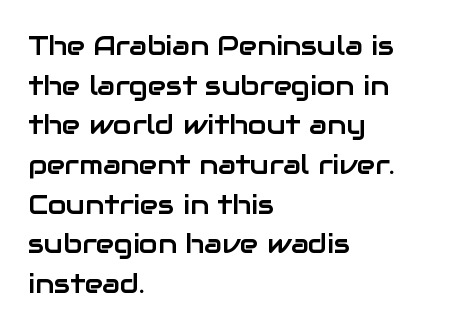
Reading down the column, the eye jumps a familiar distance to each next line. The gaps between neighbouring characters are ordinary and unremarkable. Every character sits straight up, as roman type does. These lines stack with their left ends in a neat column. Bare-footed words on every line.
